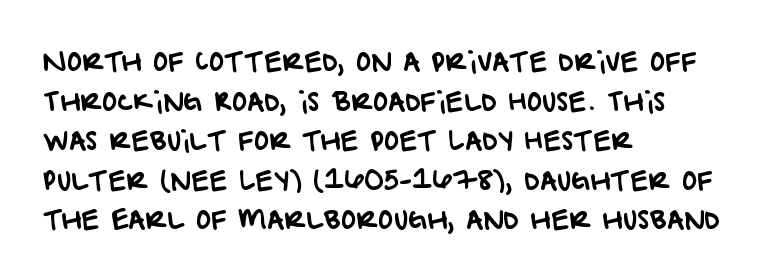
The image shows 26 px text type; set left-aligned, normal line spacing (1.52x), normal letter spacing, not underlined.
